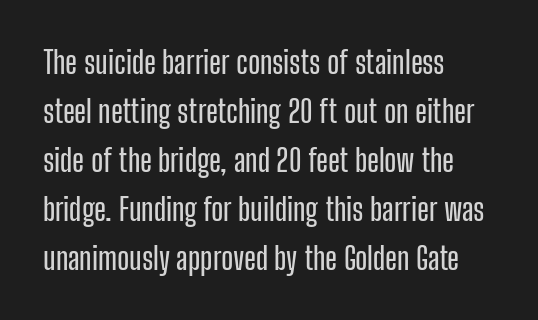
The letters advance in unequal steps, a hallmark of proportional type. Regarding serifs, this sample does without them. Inter-character spacing is left at the font's built-in metrics. Style check: upright.
